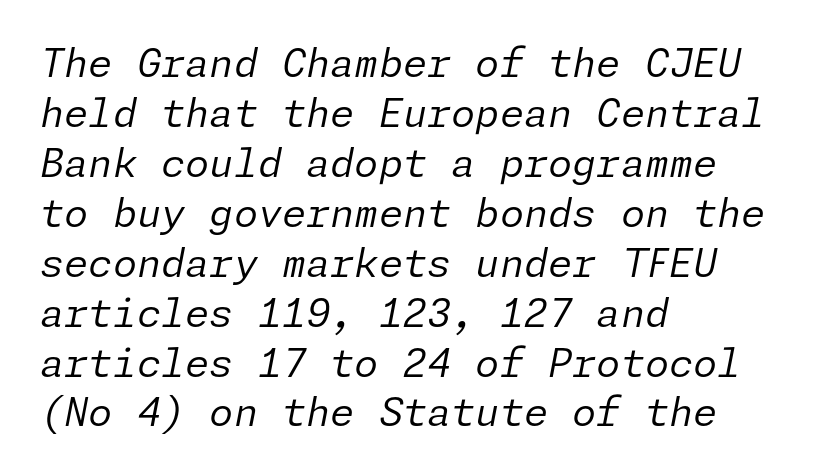
Is the stroke heavy? The answer is a plain regular-or-lighter. The specimen reads as italic at a glance. Beneath every word, the page is bare. In terms of leading, this rendering sits right in the middle. Compared with typical body copy, the letter spacing here is the same. Caption: multi-line text, flush left, ragged right.
